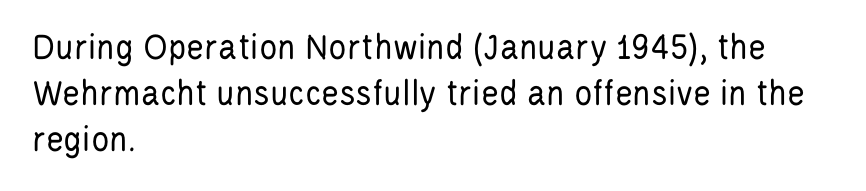
{"serif": "no", "italic": "no", "bold": "no", "weight": "regular", "width": "condensed", "stroke_contrast": "low", "x_height": "large", "monospaced": "no", "underline": "no", "align": "left", "line_spacing_ratio": 1.21, "letter_spacing": "normal", "letter_spacing_em": 0.0, "glyph_px": 38}
